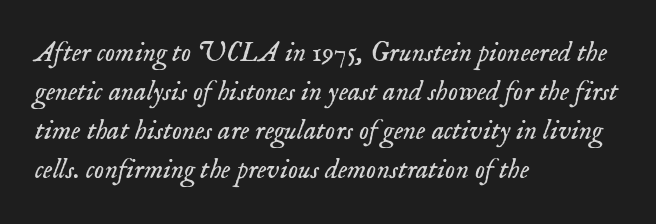
The image shows 28 px light serif type, italic (leaning right); set left-aligned, normal line spacing (1.39x), normal letter spacing, not underlined; low stroke contrast and a small x-height.
